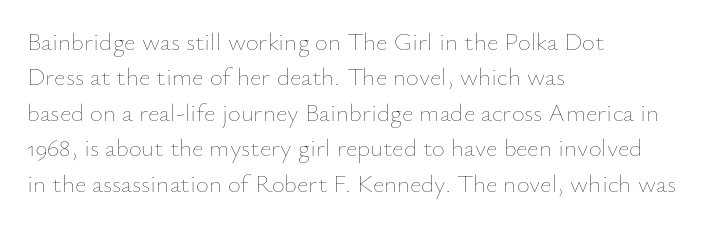
{"italic": "no", "bold": "no", "underline": "no", "align": "left", "line_spacing": "normal", "line_spacing_ratio": 1.42, "letter_spacing": "normal", "letter_spacing_em": 0.0, "glyph_px": 25}
